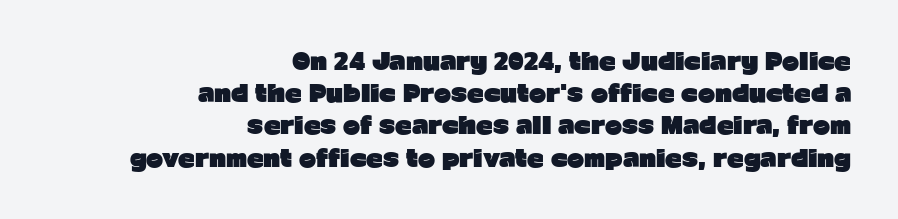
The image shows 23 px bold type, upright; set right-aligned, normal line spacing (1.4x), normal letter spacing, not underlined.
